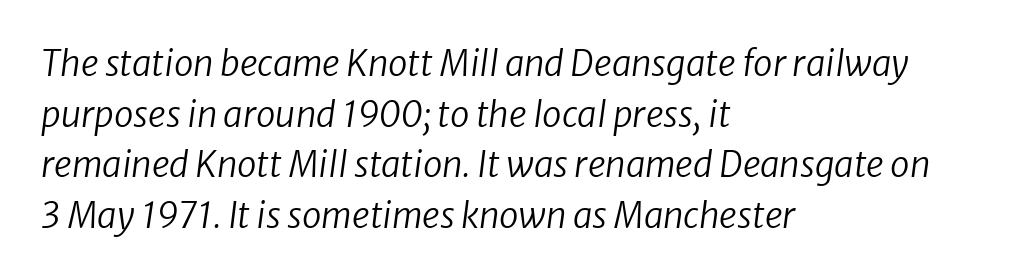
Q: Is the text bold? A: No.
Q: Is the typeface a serif or a sans-serif typeface? A: Sans-serif.
Q: Is the text underlined? A: No.
Q: How is the paragraph aligned? A: Left-aligned.
Q: Is the spacing between letters normal or unusually wide? A: Normal.
Q: Is the spacing between lines tight, normal or loose? A: Normal.
Q: Width (condensed, normal, or wide)? A: Normal.
Q: Stroke contrast? A: Low.
Q: x-height? A: Medium.
Q: Monospaced? A: No.
